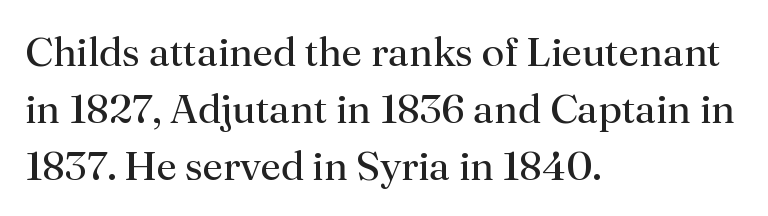
{"serif": "yes", "italic": "no", "bold": "no", "weight": "regular", "width": "normal", "stroke_contrast": "medium", "x_height": "small", "monospaced": "no", "underline": "no", "align": "left", "line_spacing": "normal", "line_spacing_ratio": 1.39, "letter_spacing": "normal", "letter_spacing_em": 0.0, "glyph_px": 41}
